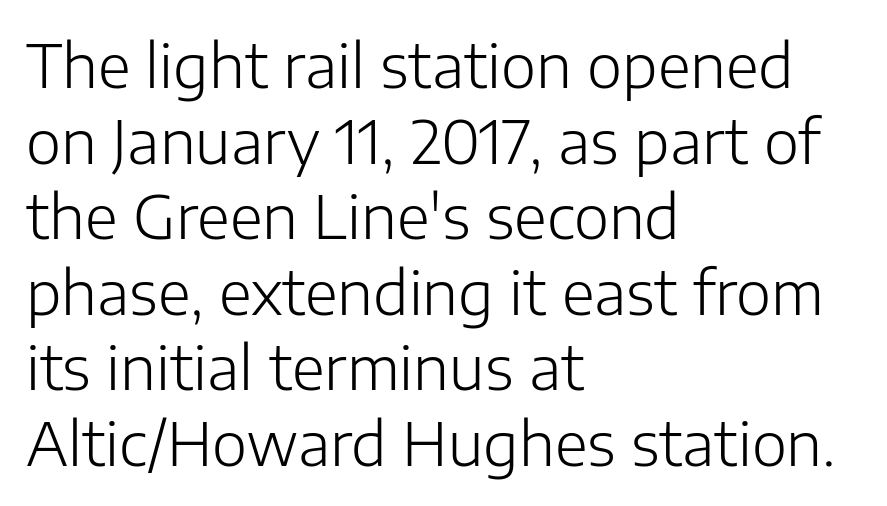
{"serif": "no", "italic": "no", "bold": "no", "weight": "light", "width": "normal", "stroke_contrast": "low", "x_height": "medium", "monospaced": "no", "underline": "no", "align": "left", "line_spacing": "normal", "line_spacing_ratio": 1.26, "letter_spacing": "normal", "letter_spacing_em": 0.0, "glyph_px": 60}
